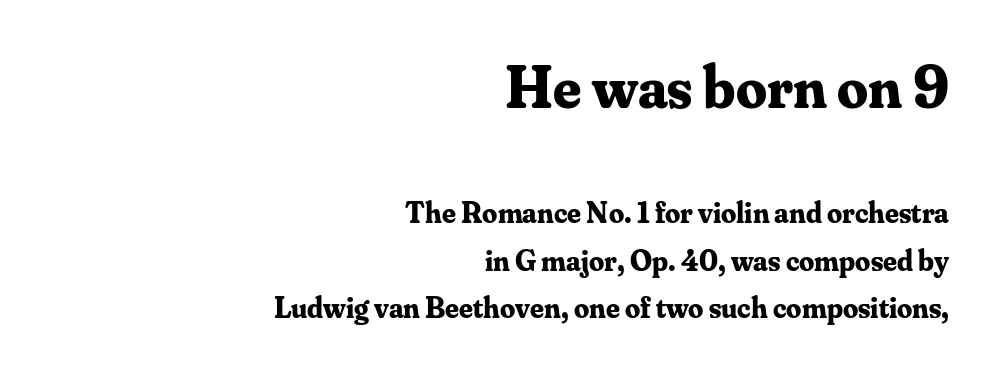
The image shows 61 px bold serif type, upright; set right-aligned, normal line spacing (1.58x), normal letter spacing, not underlined; the first (top) block is 2.03x larger; medium stroke contrast and a small x-height.
